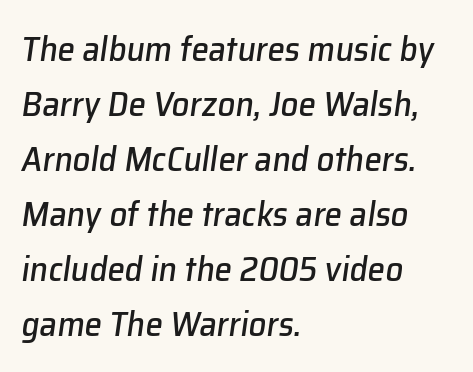
The designer left line spacing at the default. Descender tails drop into unmarked territory. Designer's note — italics engaged. Varying glyph widths throughout — classic text-font behaviour. Alignment: flush left.
